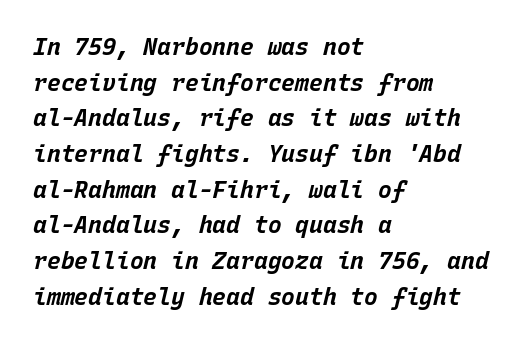
{"italic": "yes", "lean": "right", "slant_degrees": 15, "bold": "yes", "underline": "no", "align": "left", "line_spacing": "normal", "line_spacing_ratio": 1.55, "letter_spacing": "normal", "letter_spacing_em": 0.0, "glyph_px": 23}
